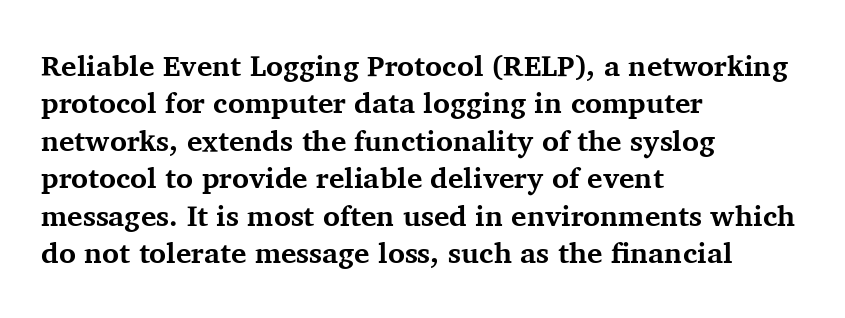
Underline: absent. Type style note: has serifs. Emphasis by weight is at full strength: bold. These lines keep a tight, regular rhythm from letter to letter. Which margin do the lines hug? The left one — the right edge is uneven. What's the leading like? Ordinary, nothing unusual.
